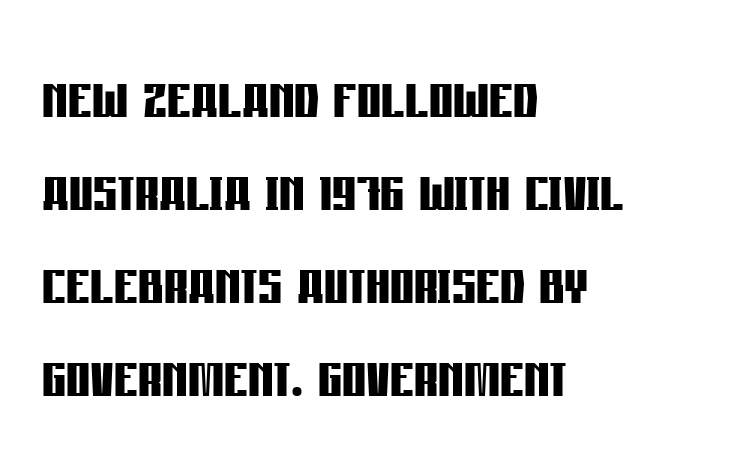
The image shows 75 px semibold, condensed sans-serif type, upright; set left-aligned, line spacing 1.24x, normal letter spacing, not underlined; low stroke contrast and a large x-height.
